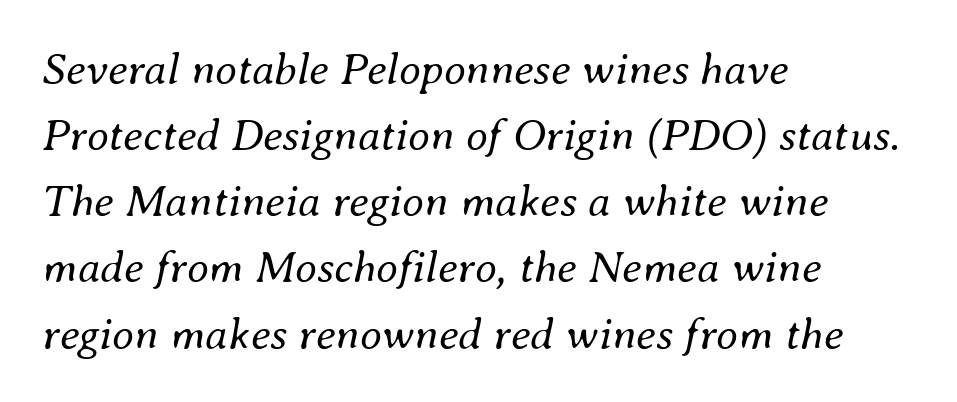
Rule under the text: the space is simply empty. Weight: not bold — regular or lighter. Students, observe: this is what conventionally led text looks like. No extra tracking has been applied to these lines. One-word summary of the alignment: left.
